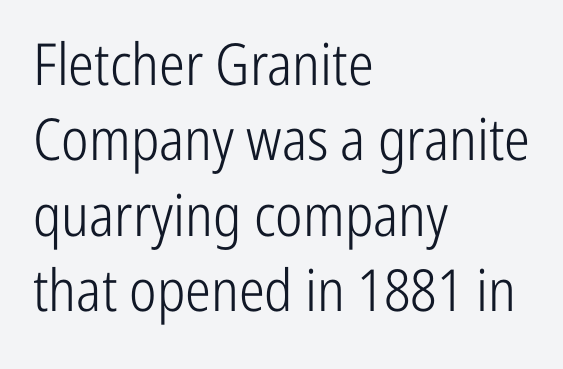
The image shows 58 px light, condensed sans-serif type, upright; set left-aligned, normal line spacing (1.3x), normal letter spacing, not underlined; low stroke contrast and a medium x-height.
